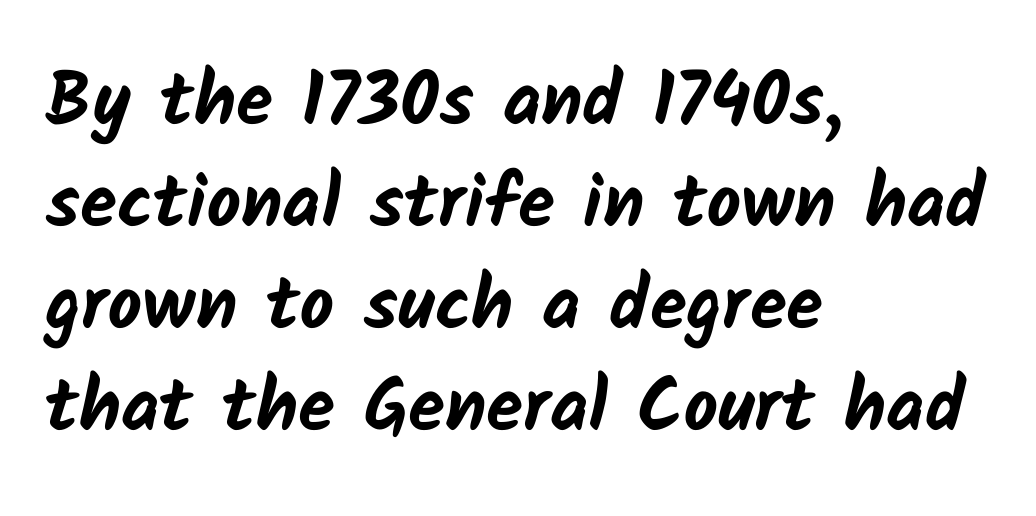
The image shows 75 px bold sans-serif type; set left-aligned, normal line spacing (1.36x), normal letter spacing, not underlined; low stroke contrast and a medium x-height.
